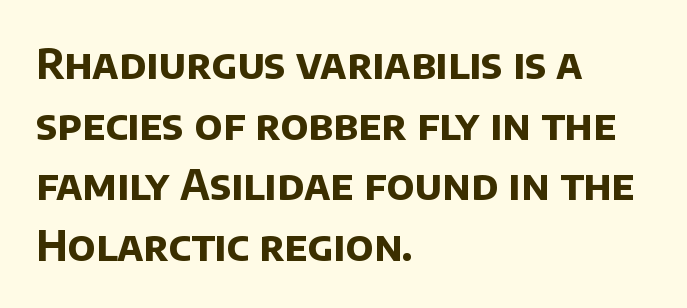
The block of text has a typical density, with ordinary space between rows. Here the designer chose a conventional face with non-uniform glyph widths. The characters display no serif detailing; their extremities are plain. Nobody touched the tracking dial on this one. Quick note: underline off.
